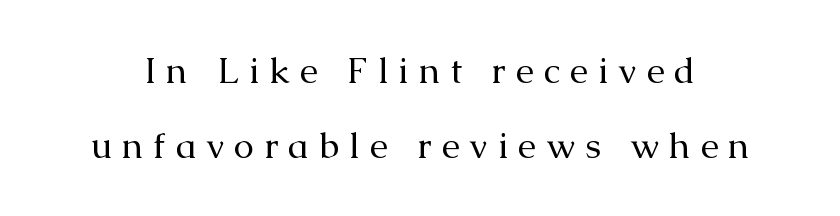
The image shows 36 px regular-weight serif type, upright; set loose line spacing (2.08x), unusually wide letter spacing (+0.28 em), not underlined; medium stroke contrast and a medium x-height.
